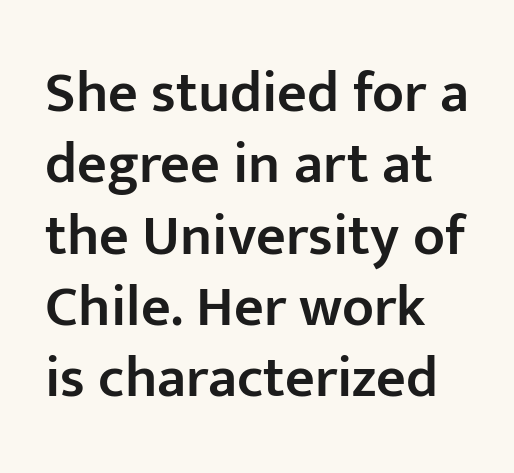
Q: Is the text bold? A: Semi-bold.
Q: Is the text italic (slanted)? A: No, it is upright.
Q: Is the typeface a serif or a sans-serif typeface? A: Sans-serif.
Q: Is the text underlined? A: No.
Q: How is the paragraph aligned? A: Left-aligned.
Q: Is the spacing between letters normal or unusually wide? A: Normal.
Q: Width (condensed, normal, or wide)? A: Normal.
Q: Stroke contrast? A: Low.
Q: x-height? A: Medium.
Q: Monospaced? A: No.
